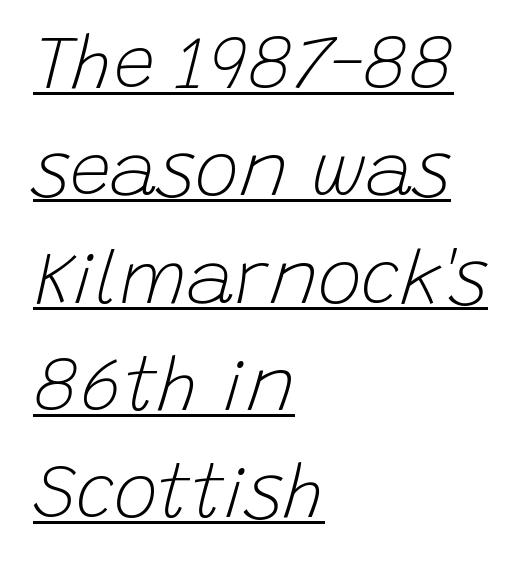
Q: Is the text bold? A: No.
Q: Is the text italic (slanted)? A: Yes, it leans right by about 15 degrees.
Q: Is the text underlined? A: Yes.
Q: How is the paragraph aligned? A: Left-aligned.
Q: Is the spacing between letters normal or unusually wide? A: Normal.
Q: Is the spacing between lines tight, normal or loose? A: Normal.
Q: Width (condensed, normal, or wide)? A: Normal.
Q: Stroke contrast? A: Low.
Q: x-height? A: Large.
Q: Monospaced? A: No.
